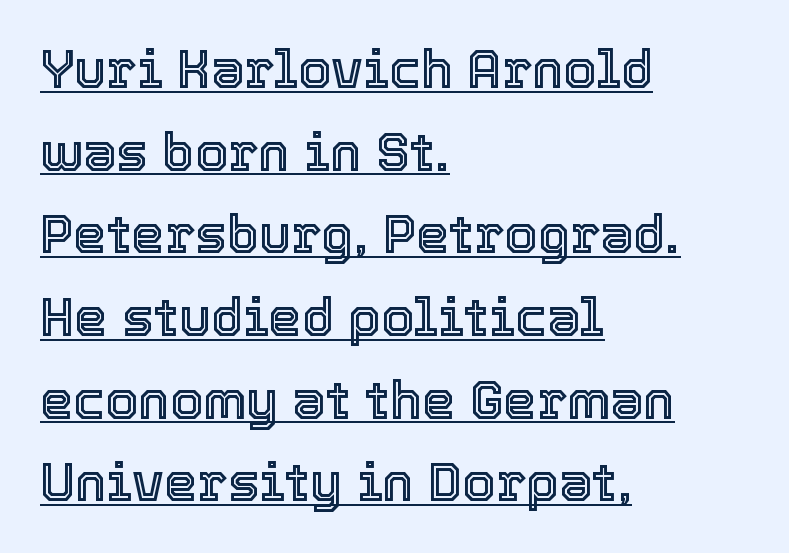
Q: Is the text italic (slanted)? A: No, it is upright.
Q: Is the text underlined? A: Yes.
Q: How is the paragraph aligned? A: Left-aligned.
Q: Is the spacing between letters normal or unusually wide? A: Normal.
Q: Is the spacing between lines tight, normal or loose? A: Normal.
Q: Width (condensed, normal, or wide)? A: Normal.
Q: x-height? A: Medium.
Q: Monospaced? A: No.
